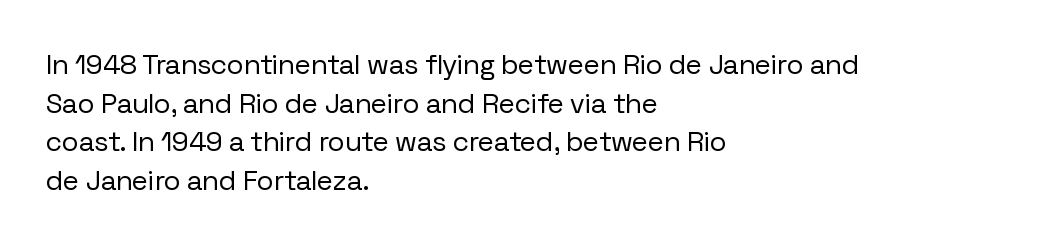
Q: Is the text bold? A: No.
Q: Is the text italic (slanted)? A: No, it is upright.
Q: Is the typeface a serif or a sans-serif typeface? A: Sans-serif.
Q: Is the text underlined? A: No.
Q: How is the paragraph aligned? A: Left-aligned.
Q: Is the spacing between letters normal or unusually wide? A: Normal.
Q: Is the spacing between lines tight, normal or loose? A: Normal.
Q: Width (condensed, normal, or wide)? A: Normal.
Q: Stroke contrast? A: Low.
Q: x-height? A: Medium.
Q: Monospaced? A: No.
